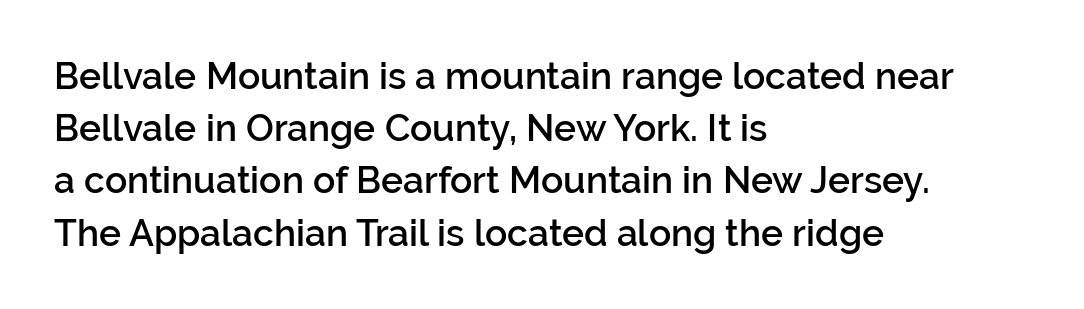
Q: Is the text bold? A: Semi-bold.
Q: Is the text italic (slanted)? A: No, it is upright.
Q: Is the typeface a serif or a sans-serif typeface? A: Sans-serif.
Q: Is the text underlined? A: No.
Q: How is the paragraph aligned? A: Left-aligned.
Q: Is the spacing between letters normal or unusually wide? A: Normal.
Q: Is the spacing between lines tight, normal or loose? A: Normal.
Q: Width (condensed, normal, or wide)? A: Normal.
Q: Stroke contrast? A: Low.
Q: x-height? A: Medium.
Q: Monospaced? A: No.
